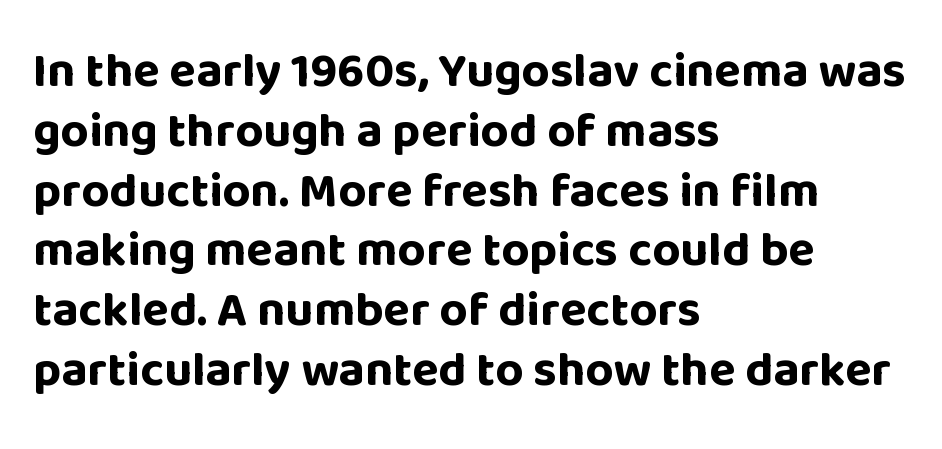
Plain, unruled lines of type. Posture: upright roman. Pretty heavy lettering here — definitely bold. Looks like regular typesetting: each glyph gets only the width it needs.
